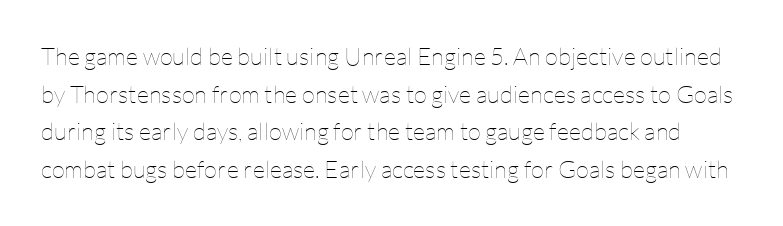
Q: Is the text bold? A: No.
Q: Is the text italic (slanted)? A: No, it is upright.
Q: Is the text underlined? A: No.
Q: Is the spacing between letters normal or unusually wide? A: Normal.
Q: Is the spacing between lines tight, normal or loose? A: Normal.
